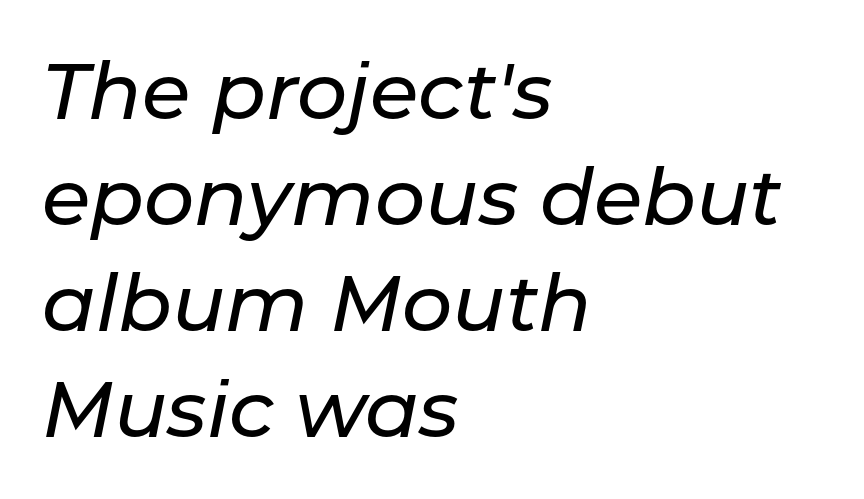
{"italic": "yes", "lean": "right", "slant_degrees": 11, "width": "normal", "stroke_contrast": "low", "x_height": "medium", "monospaced": "no", "underline": "no", "align": "left", "line_spacing": "normal", "line_spacing_ratio": 1.34, "letter_spacing": "normal", "letter_spacing_em": 0.0, "glyph_px": 79}
